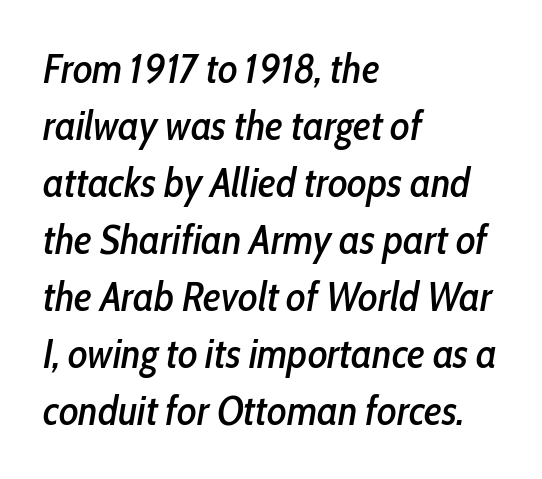
The image shows 41 px condensed type, italic (leaning right); set left-aligned, normal line spacing (1.39x), normal letter spacing, not underlined; low stroke contrast and a medium x-height.
